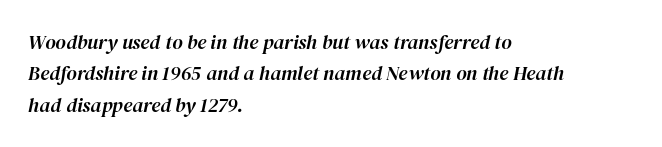
The image shows 20 px text type, italic (leaning right); set left-aligned, normal line spacing (1.57x), normal letter spacing, not underlined.
